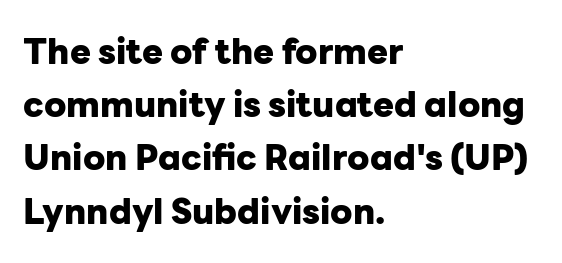
{"serif": "no", "italic": "no", "bold": "yes", "weight": "heavy", "width": "normal", "stroke_contrast": "low", "x_height": "medium", "monospaced": "no", "underline": "no", "align": "left", "line_spacing": "normal", "line_spacing_ratio": 1.52, "letter_spacing": "normal", "letter_spacing_em": 0.0, "glyph_px": 35}
